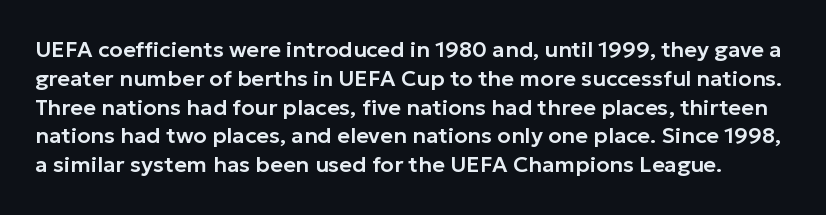
The letters sit at their default tracking, neither squeezed nor spread. The lines sit at an ordinary, default distance from one another. No word sits above an underline. Vertical strokes here are truly vertical.
